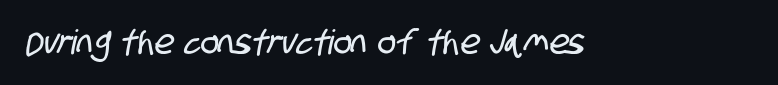
{"serif": "no", "width": "condensed", "stroke_contrast": "low", "x_height": "large", "monospaced": "no", "underline": "no", "letter_spacing": "normal", "letter_spacing_em": 0.0, "glyph_px": 34}
